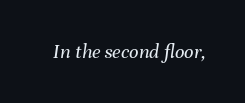
The image shows 21 px text type, italic (leaning right); set normal letter spacing, not underlined.
